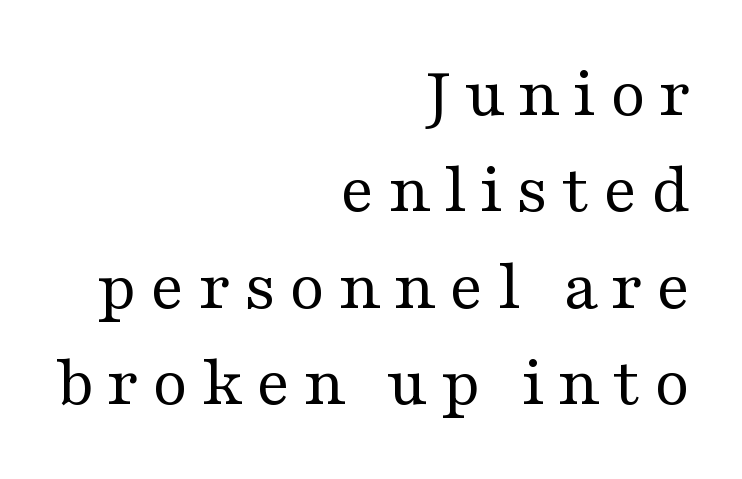
Q: Is the text bold? A: No.
Q: Is the text italic (slanted)? A: No, it is upright.
Q: Is the typeface a serif or a sans-serif typeface? A: Serif.
Q: Is the text underlined? A: No.
Q: How is the paragraph aligned? A: Right-aligned.
Q: Is the spacing between lines tight, normal or loose? A: Normal.
Q: Width (condensed, normal, or wide)? A: Wide.
Q: Stroke contrast? A: Medium.
Q: x-height? A: Medium.
Q: Monospaced? A: No.
